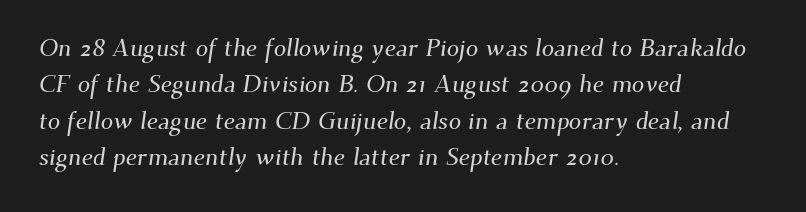
Quick note: interline space is typical. In CSS terms this would be text-align: left. Tracking here is standard; glyphs follow each other at the usual distance. Glance below the letters and you will spot only blank space.
